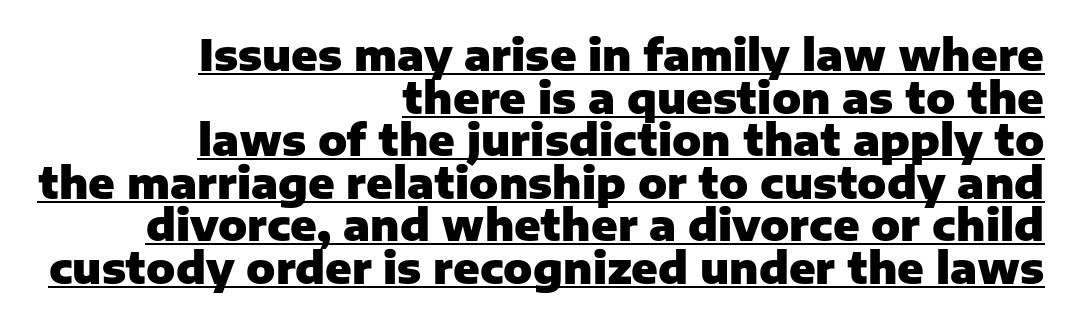
Q: Is the text bold? A: Yes.
Q: Is the text italic (slanted)? A: No, it is upright.
Q: Is the typeface a serif or a sans-serif typeface? A: Sans-serif.
Q: Is the text underlined? A: Yes.
Q: How is the paragraph aligned? A: Right-aligned.
Q: Is the spacing between letters normal or unusually wide? A: Normal.
Q: Is the spacing between lines tight, normal or loose? A: Tight.
Q: Width (condensed, normal, or wide)? A: Normal.
Q: Stroke contrast? A: Low.
Q: x-height? A: Medium.
Q: Monospaced? A: No.
